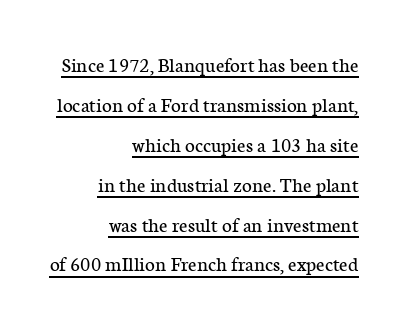
This sample is right-justified, so line beginnings fall wherever the words allow. The letters look calm and open, with moderate or lighter stems. This is the regular roman posture of the typeface. Looks like someone drew a line under every word here. The designer dialed line spacing up above the default. Standard letterfit; no display-style spreading of the glyphs.
